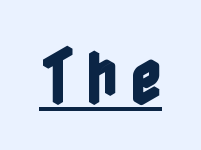
The image shows 61 px condensed type, upright; set underlined; a medium x-height.
